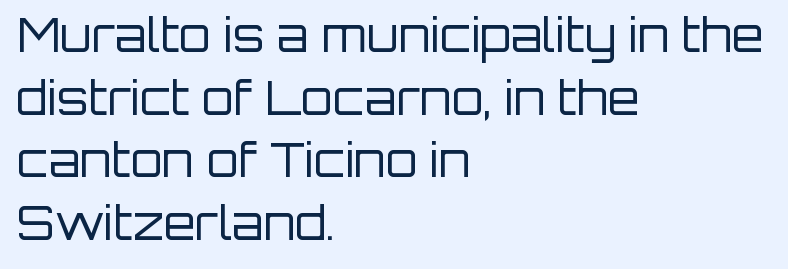
The image shows 46 px regular-weight sans-serif type, upright; set left-aligned, normal line spacing (1.36x), normal letter spacing, not underlined; low stroke contrast and a large x-height.
